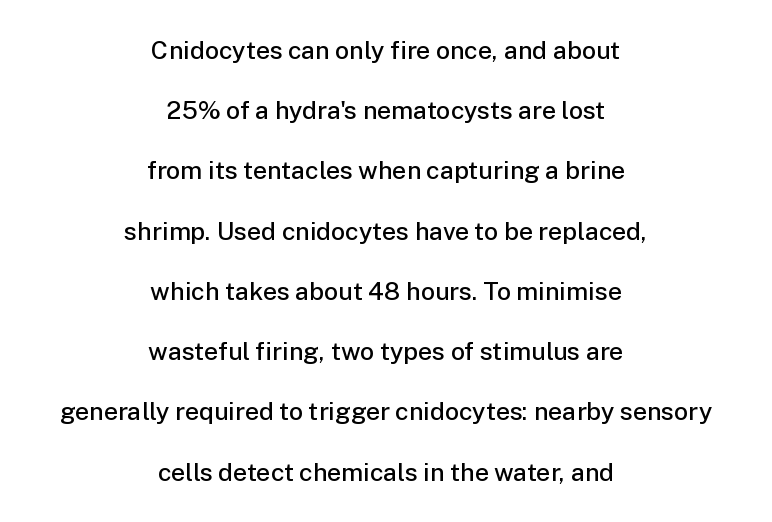
The image shows 25 px text type, upright; set centered, loose line spacing (2.41x), normal letter spacing, not underlined.
